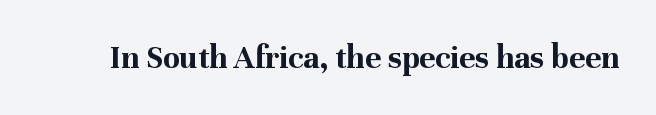
The image shows 34 px bold serif type, upright; set normal letter spacing, not underlined; medium stroke contrast and a medium x-height.
